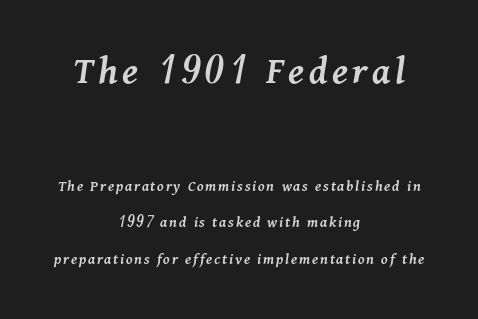
Q: Is the text bold? A: Semi-bold.
Q: Is the text italic (slanted)? A: Yes, it leans right by about 11 degrees.
Q: Is the text underlined? A: No.
Q: How is the paragraph aligned? A: Centered.
Q: Is the spacing between lines tight, normal or loose? A: Loose.
Q: Which block of text is set in a larger size, the first (top) or the second (bottom)? A: The first (top) one.
Q: Width (condensed, normal, or wide)? A: Normal.
Q: Stroke contrast? A: Medium.
Q: x-height? A: Medium.
Q: Monospaced? A: No.
